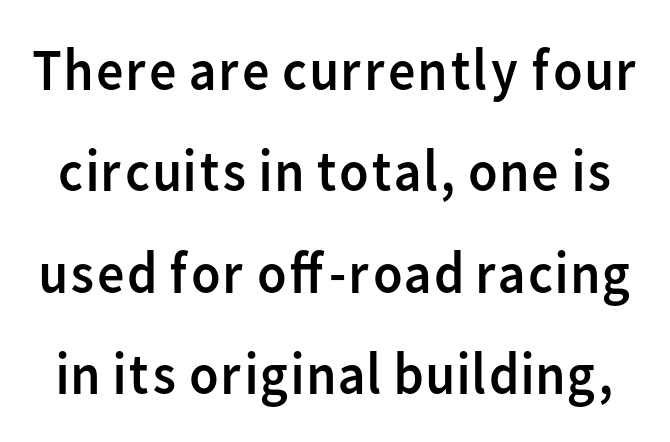
Each word holds together tightly as a unit, with standard inter-letter gaps. A clean baseline with only descenders dipping below it. In terms of letterform style, serifs are entirely absent. If you measured baseline to baseline, you'd find a middling distance.
